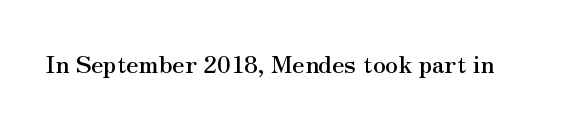
Observe the ordinary spacing: letters are neighbours, not strangers. Underline: absent. Rendered with straight, roman letterforms.
